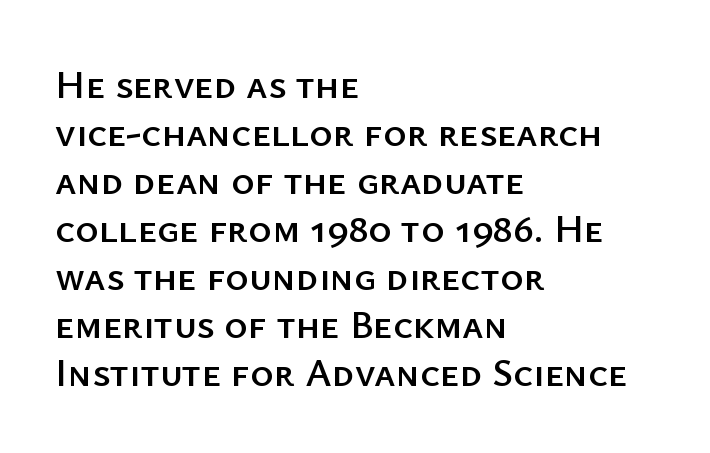
Short note: letters normally spaced. The ragged edge is on the right, which tells us the setting is flush left. Note: no serifs on the glyphs. Bare-footed words on every line.
